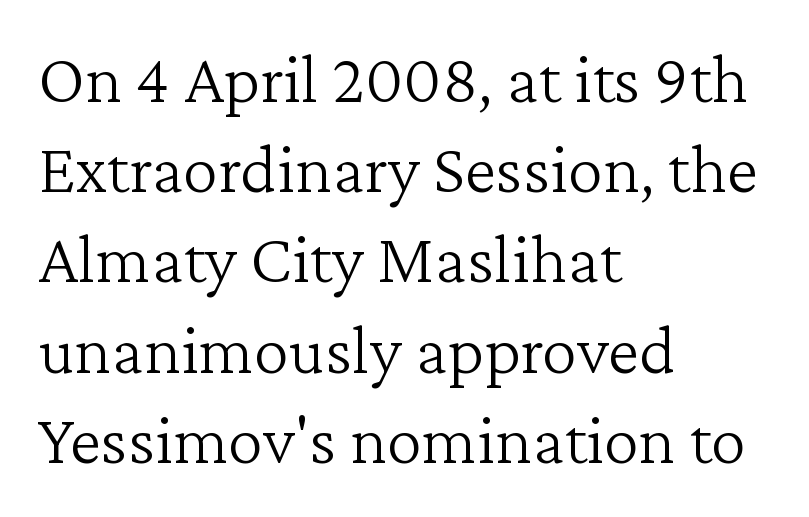
The image shows 71 px light serif type, upright; set left-aligned, normal line spacing (1.27x), normal letter spacing, not underlined; low stroke contrast and a medium x-height.
